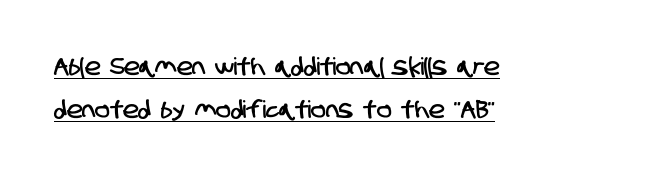
The image shows 24 px text type; set left-aligned, line spacing 1.81x, normal letter spacing, underlined.
